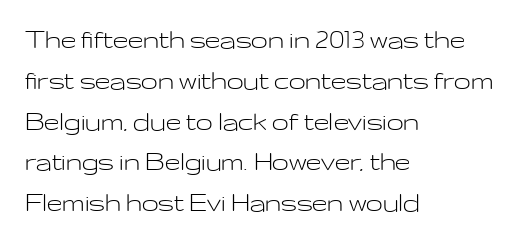
The image shows 30 px light, wide sans-serif type, upright; set left-aligned, normal line spacing (1.36x), normal letter spacing, not underlined; low stroke contrast and a medium x-height.
